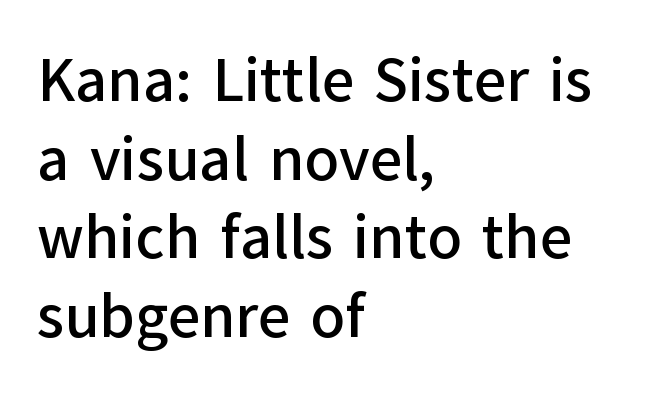
Q: Is the text italic (slanted)? A: No, it is upright.
Q: Is the typeface a serif or a sans-serif typeface? A: Sans-serif.
Q: Is the text underlined? A: No.
Q: How is the paragraph aligned? A: Left-aligned.
Q: Is the spacing between letters normal or unusually wide? A: Normal.
Q: Is the spacing between lines tight, normal or loose? A: Normal.
Q: Width (condensed, normal, or wide)? A: Normal.
Q: Stroke contrast? A: Low.
Q: x-height? A: Medium.
Q: Monospaced? A: No.
